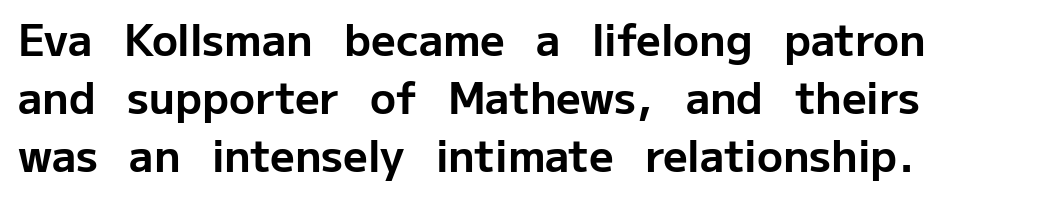
The face used here is proportionally spaced, like ordinary book or web type. Each line starts at the same left margin while the right side varies. Decoration check: the copy has no underline. Does the weight exceed regular? Yes, all the way to bold.
